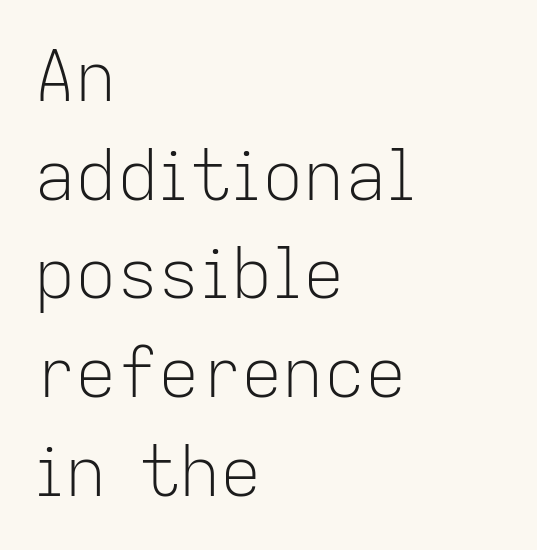
{"serif": "no", "italic": "no", "bold": "no", "weight": "light", "width": "normal", "stroke_contrast": "low", "x_height": "medium", "monospaced": "no", "underline": "no", "align": "left", "line_spacing": "normal", "line_spacing_ratio": 1.43, "letter_spacing": "normal", "letter_spacing_em": 0.0, "glyph_px": 69}
